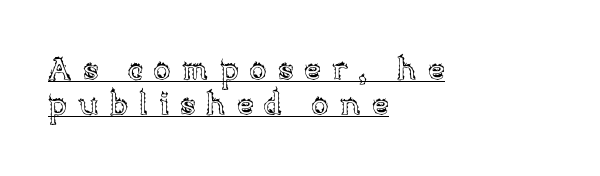
Q: Is the text italic (slanted)? A: No, it is upright.
Q: Is the text underlined? A: Yes.
Q: How is the paragraph aligned? A: Left-aligned.
Q: Is the spacing between letters normal or unusually wide? A: Unusually wide.
Q: Is the spacing between lines tight, normal or loose? A: Tight.
Q: Width (condensed, normal, or wide)? A: Normal.
Q: x-height? A: Large.
Q: Monospaced? A: No.
